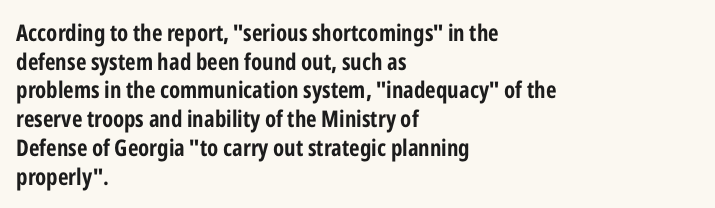
The image shows 23 px bold type, upright; set left-aligned, normal line spacing (1.25x), normal letter spacing, not underlined.
